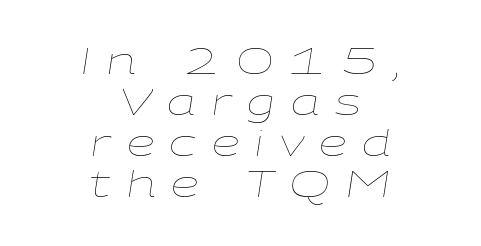
The letters advance in unequal steps, a hallmark of proportional type. Summary of weight: not heavy and not bold. This rendering features lettering with no underline. The font's italic variant was chosen for this text. The block of text is dense from top to bottom, with scant space between rows. The compositor balanced each line on the midline.
